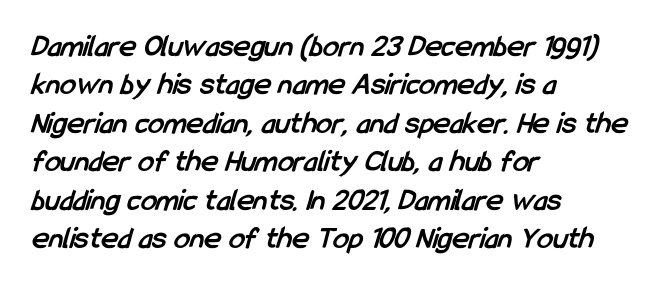
Nobody touched the tracking dial on this one. The foot of each line stays bare and open. A typesetter would label this face a sans. This sample has the flowing, uneven cadence of proportional lettering. A full-strength bold gives these letters their thick strokes. Reading down the block, your eye returns to a fixed left position each line.
